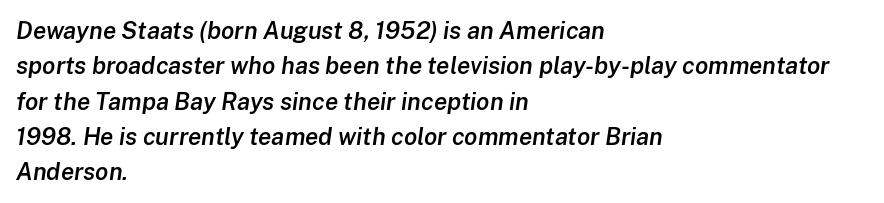
Q: Is the text bold? A: Semi-bold.
Q: Is the text italic (slanted)? A: Yes, it leans right by about 8 degrees.
Q: Is the text underlined? A: No.
Q: How is the paragraph aligned? A: Left-aligned.
Q: Is the spacing between letters normal or unusually wide? A: Normal.
Q: Is the spacing between lines tight, normal or loose? A: Normal.
